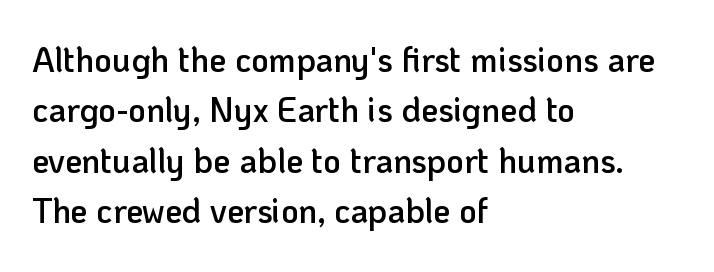
Standard letterfit; no display-style spreading of the glyphs. Italic? Not at all — the glyphs are vertical. Compared with a centered layout, this one pins lines to the left instead. Check the space under the baseline: it is left empty.
